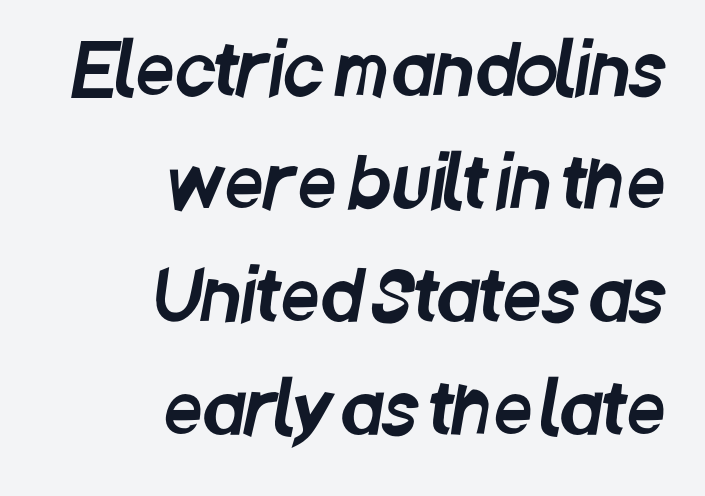
Q: Is the typeface a serif or a sans-serif typeface? A: Sans-serif.
Q: Is the text underlined? A: No.
Q: How is the paragraph aligned? A: Right-aligned.
Q: Is the spacing between letters normal or unusually wide? A: Normal.
Q: Is the spacing between lines tight, normal or loose? A: Normal.
Q: Width (condensed, normal, or wide)? A: Condensed.
Q: Stroke contrast? A: Low.
Q: x-height? A: Large.
Q: Monospaced? A: No.
